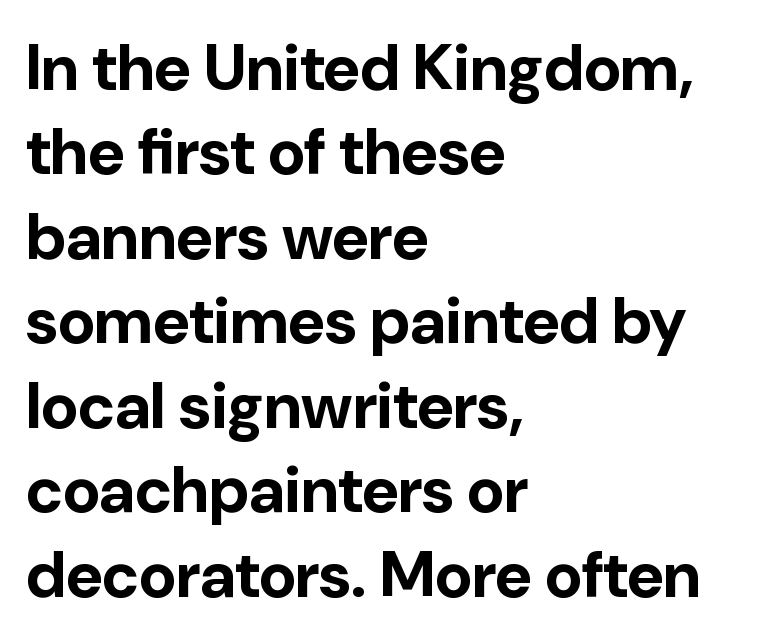
Spacing between characters is what you'd get straight out of the box. Look at the bottom of the vertical strokes: they stop flat, with no serifs. Students, observe: this is what conventionally led text looks like. The glyphs are unaccompanied by any horizontal stroke below them. Each glyph is drawn with heavy, bold strokes. Upright lettering throughout.
